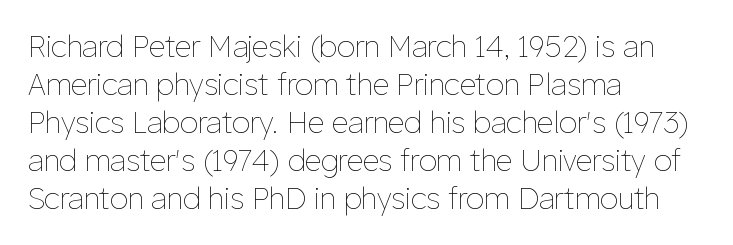
The cut favours lightness, reaching ordinary text weight at its darkest. Whoever set this chose a conventional vertical rhythm. Inter-character spacing is left at the font's built-in metrics. Nobody drew a line under any word here. Italic: no, the glyphs are upright roman.
